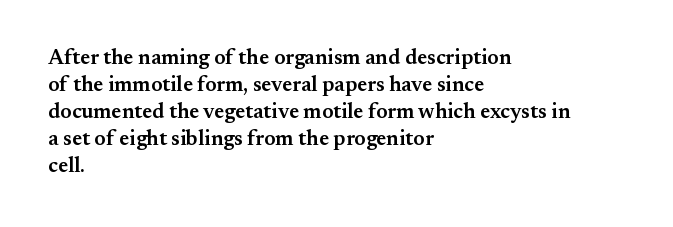
The image shows 21 px text type, upright; set left-aligned, normal line spacing (1.29x), normal letter spacing, not underlined.
